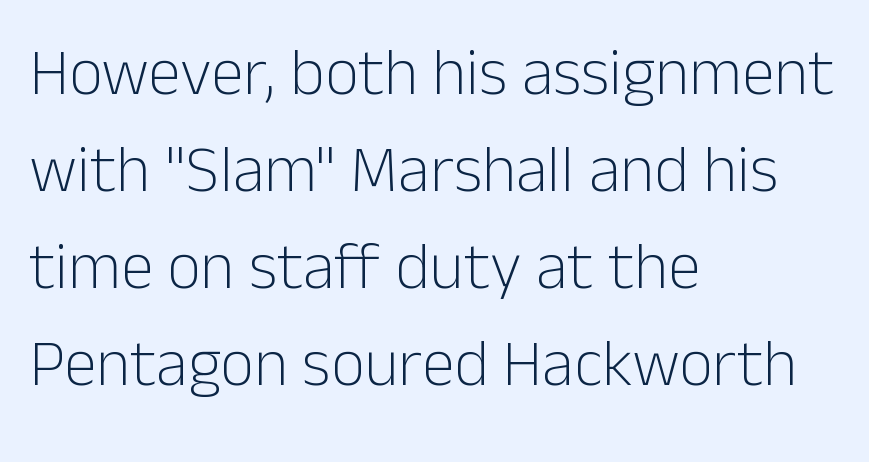
{"serif": "no", "italic": "no", "bold": "no", "weight": "light", "width": "normal", "stroke_contrast": "low", "x_height": "medium", "monospaced": "no", "underline": "no", "align": "left", "line_spacing": "normal", "line_spacing_ratio": 1.47, "letter_spacing": "normal", "letter_spacing_em": 0.0, "glyph_px": 66}
